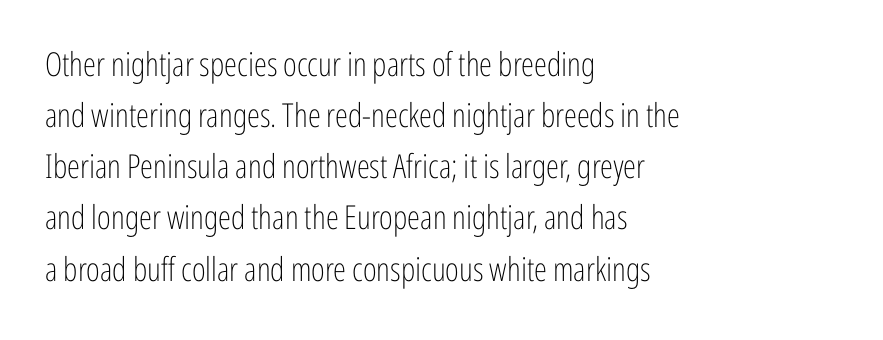
Q: Is the text bold? A: No.
Q: Is the text italic (slanted)? A: No, it is upright.
Q: Is the typeface a serif or a sans-serif typeface? A: Sans-serif.
Q: Is the text underlined? A: No.
Q: How is the paragraph aligned? A: Left-aligned.
Q: Is the spacing between letters normal or unusually wide? A: Normal.
Q: Is the spacing between lines tight, normal or loose? A: Normal.
Q: Width (condensed, normal, or wide)? A: Condensed.
Q: Stroke contrast? A: Low.
Q: x-height? A: Medium.
Q: Monospaced? A: No.
